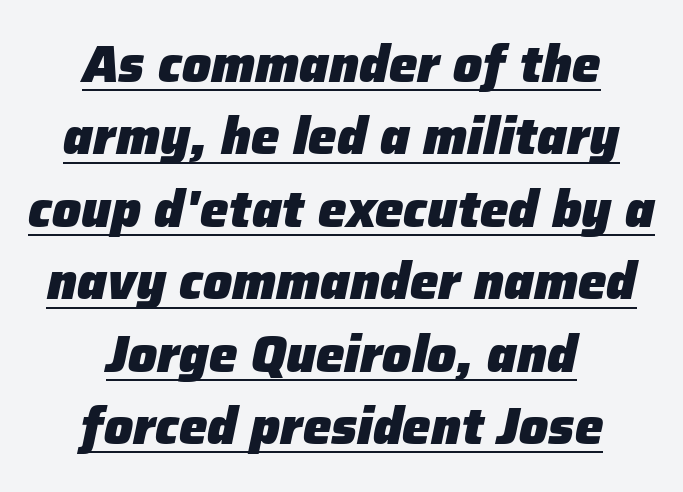
{"italic": "yes", "lean": "right", "slant_degrees": 12, "bold": "yes", "weight": "heavy", "width": "normal", "stroke_contrast": "low", "x_height": "medium", "monospaced": "no", "underline": "yes", "align": "center", "line_spacing": "normal", "line_spacing_ratio": 1.42, "letter_spacing": "normal", "letter_spacing_em": 0.0, "glyph_px": 51}
